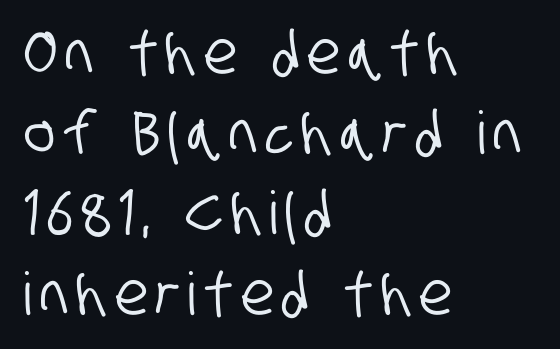
The image shows 59 px condensed sans-serif type; set left-aligned, normal line spacing (1.36x), not underlined; low stroke contrast and a large x-height.
